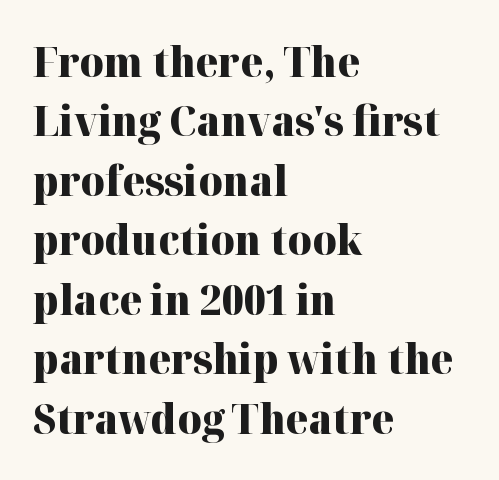
Q: Is the text bold? A: Yes.
Q: Is the text italic (slanted)? A: No, it is upright.
Q: Is the typeface a serif or a sans-serif typeface? A: Serif.
Q: Is the text underlined? A: No.
Q: How is the paragraph aligned? A: Left-aligned.
Q: Is the spacing between letters normal or unusually wide? A: Normal.
Q: Is the spacing between lines tight, normal or loose? A: Normal.
Q: Width (condensed, normal, or wide)? A: Normal.
Q: Stroke contrast? A: High.
Q: x-height? A: Medium.
Q: Monospaced? A: No.
